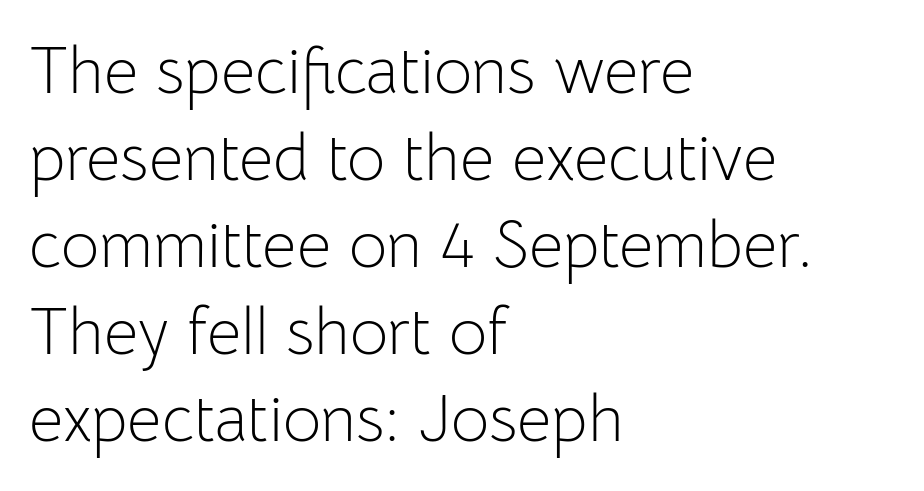
The image shows 66 px light sans-serif type, upright; set left-aligned, normal line spacing (1.32x), normal letter spacing, not underlined; low stroke contrast and a medium x-height.
